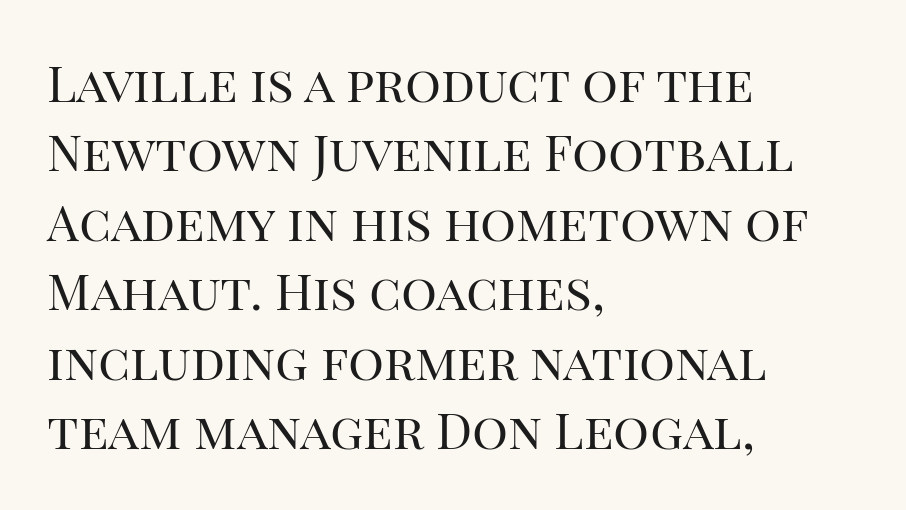
The image shows 50 px regular-weight serif type, upright; set left-aligned, normal line spacing (1.39x), normal letter spacing, not underlined; high stroke contrast and a large x-height.
